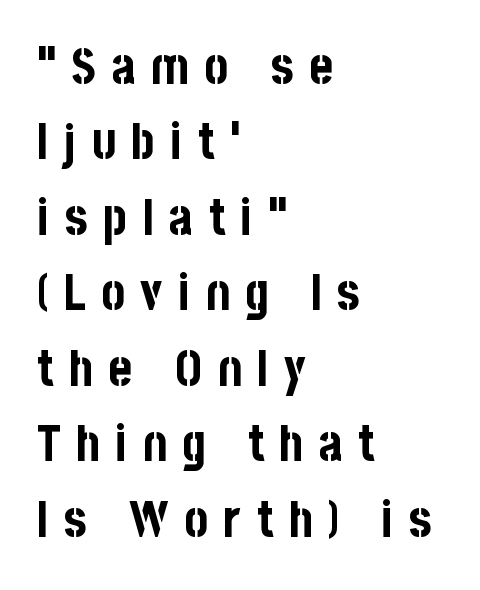
The foot of each line stays bare and open. The ragged edge is on the right, which tells us the setting is flush left. The face used here is proportionally spaced, like ordinary book or web type. This is the regular roman posture of the typeface. A dark, heavy texture on the line: the type is bold. The passage shown has open, widely tracked lettering throughout.
